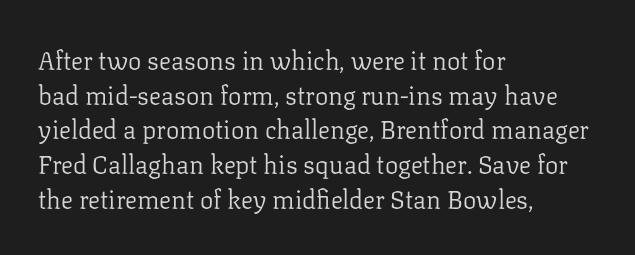
The image shows 25 px text type, upright; set left-aligned, normal line spacing (1.39x), normal letter spacing, not underlined.
